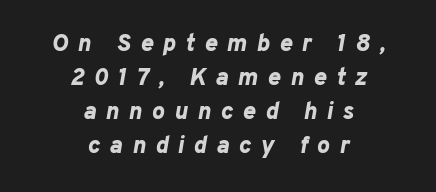
Q: Is the text bold? A: Yes.
Q: Is the text italic (slanted)? A: Yes, it leans right by about 10 degrees.
Q: Is the text underlined? A: No.
Q: How is the paragraph aligned? A: Centered.
Q: Is the spacing between letters normal or unusually wide? A: Unusually wide.
Q: Is the spacing between lines tight, normal or loose? A: Normal.
